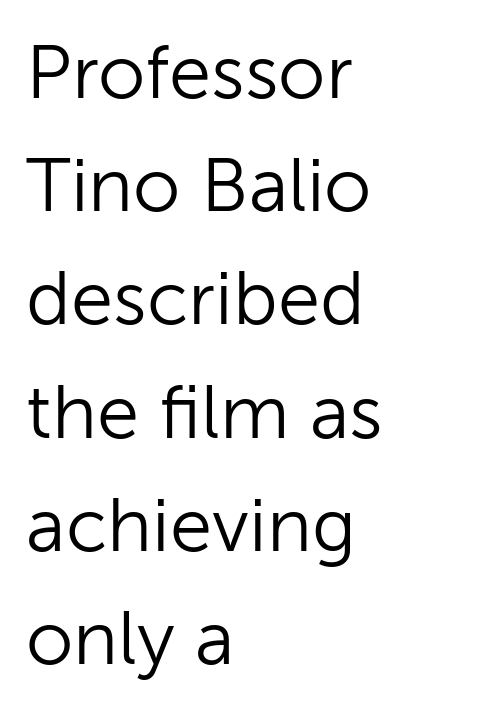
Q: Is the text bold? A: No.
Q: Is the text italic (slanted)? A: No, it is upright.
Q: Is the typeface a serif or a sans-serif typeface? A: Sans-serif.
Q: Is the text underlined? A: No.
Q: How is the paragraph aligned? A: Left-aligned.
Q: Is the spacing between letters normal or unusually wide? A: Normal.
Q: Is the spacing between lines tight, normal or loose? A: Normal.
Q: Width (condensed, normal, or wide)? A: Normal.
Q: Stroke contrast? A: Low.
Q: x-height? A: Medium.
Q: Monospaced? A: No.
